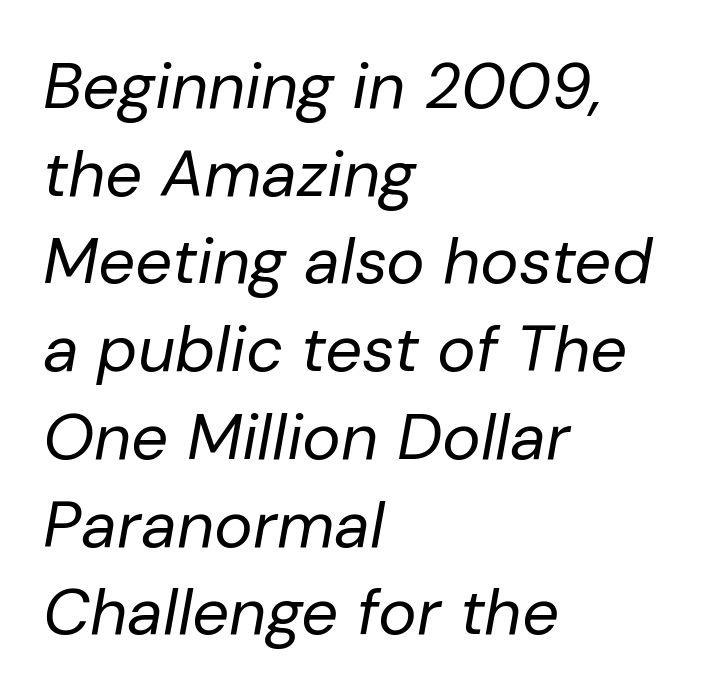
{"italic": "yes", "lean": "right", "slant_degrees": 10, "bold": "no", "weight": "regular", "width": "normal", "stroke_contrast": "low", "x_height": "medium", "monospaced": "no", "underline": "no", "align": "left", "line_spacing": "normal", "line_spacing_ratio": 1.35, "letter_spacing": "normal", "letter_spacing_em": 0.0, "glyph_px": 65}
